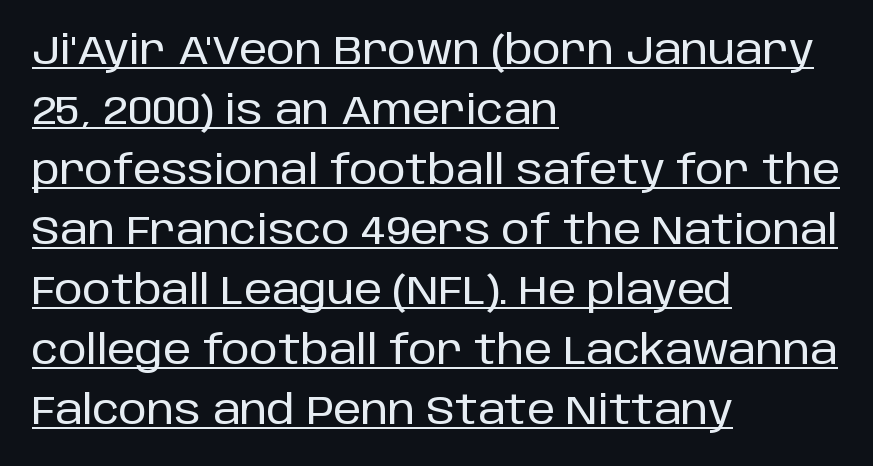
Q: Is the text italic (slanted)? A: No, it is upright.
Q: Is the typeface a serif or a sans-serif typeface? A: Sans-serif.
Q: Is the text underlined? A: Yes.
Q: How is the paragraph aligned? A: Left-aligned.
Q: Is the spacing between letters normal or unusually wide? A: Normal.
Q: Is the spacing between lines tight, normal or loose? A: Normal.
Q: Width (condensed, normal, or wide)? A: Normal.
Q: Stroke contrast? A: Low.
Q: x-height? A: Large.
Q: Monospaced? A: No.
